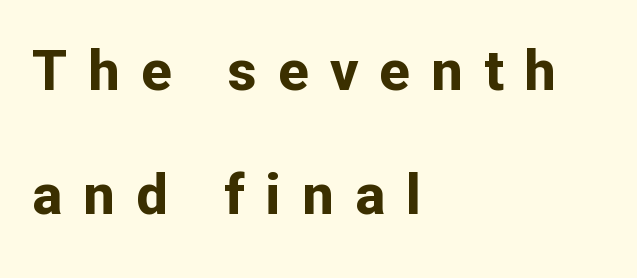
Q: Is the text bold? A: Yes.
Q: Is the text italic (slanted)? A: No, it is upright.
Q: Is the typeface a serif or a sans-serif typeface? A: Sans-serif.
Q: Is the text underlined? A: No.
Q: How is the paragraph aligned? A: Left-aligned.
Q: Is the spacing between letters normal or unusually wide? A: Unusually wide.
Q: Is the spacing between lines tight, normal or loose? A: Loose.
Q: Width (condensed, normal, or wide)? A: Normal.
Q: Stroke contrast? A: Low.
Q: x-height? A: Medium.
Q: Monospaced? A: No.
